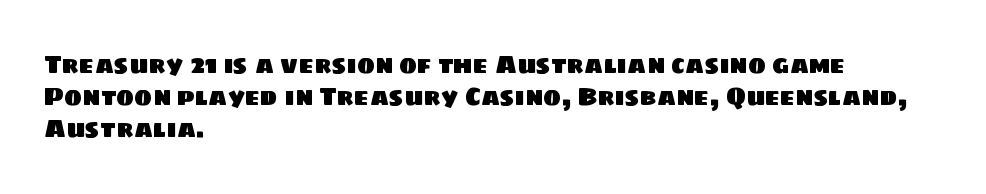
{"underline": "no", "align": "left", "line_spacing": "normal", "line_spacing_ratio": 1.34, "letter_spacing": "normal", "letter_spacing_em": 0.0, "glyph_px": 24}
